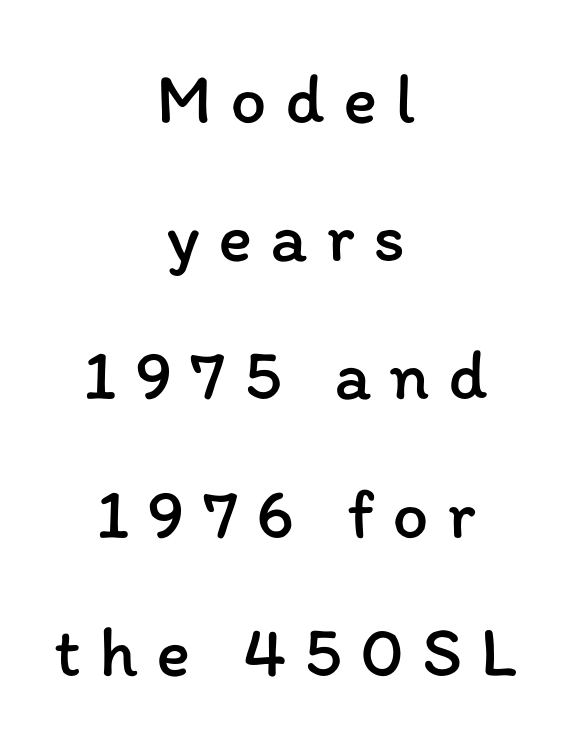
The image shows 72 px regular-weight type, upright; set centered, loose line spacing (1.92x), unusually wide letter spacing (+0.25 em), not underlined; low stroke contrast and a medium x-height.
